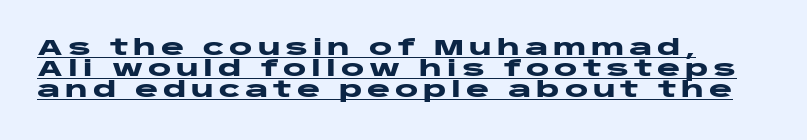
The image shows 22 px bold type, upright; set left-aligned, tight line spacing (0.95x), unusually wide letter spacing (+0.22 em), underlined.
